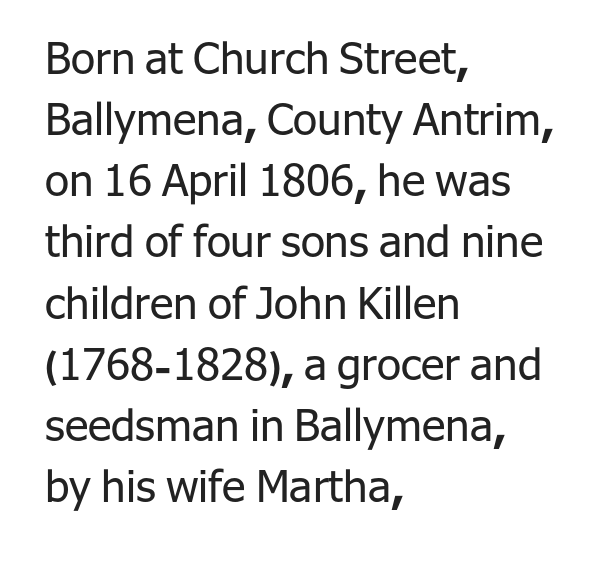
{"serif": "no", "italic": "no", "bold": "no", "weight": "regular", "width": "normal", "stroke_contrast": "low", "x_height": "medium", "monospaced": "no", "underline": "no", "align": "left", "line_spacing": "normal", "line_spacing_ratio": 1.39, "letter_spacing": "normal", "letter_spacing_em": 0.0, "glyph_px": 44}
